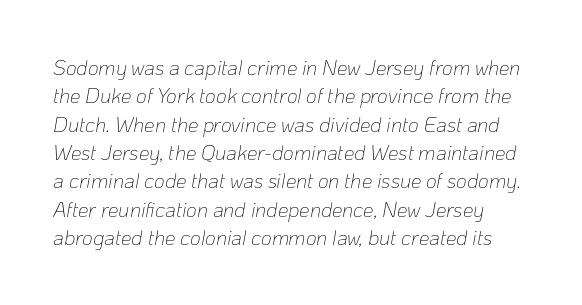
{"italic": "yes", "lean": "right", "slant_degrees": 10, "bold": "no", "underline": "no", "line_spacing": "normal", "line_spacing_ratio": 1.35, "letter_spacing": "normal", "letter_spacing_em": 0.0, "glyph_px": 21}
